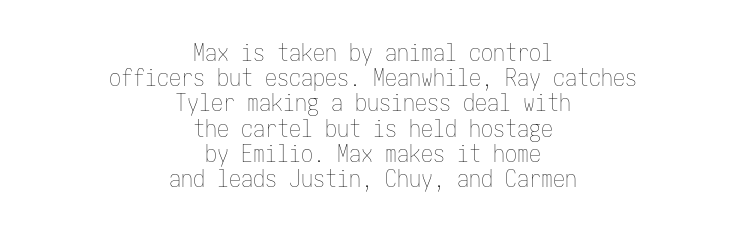
Q: Is the text bold? A: No.
Q: Is the text italic (slanted)? A: No, it is upright.
Q: Is the text underlined? A: No.
Q: How is the paragraph aligned? A: Centered.
Q: Is the spacing between letters normal or unusually wide? A: Normal.
Q: Is the spacing between lines tight, normal or loose? A: Tight.
